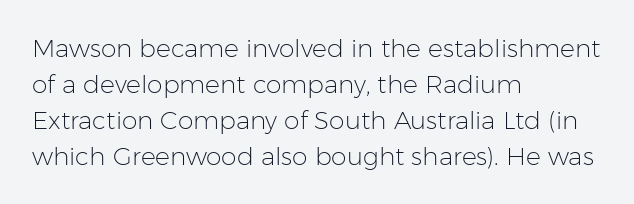
The image shows 25 px text type, upright; set left-aligned, normal line spacing (1.44x), normal letter spacing, not underlined.
